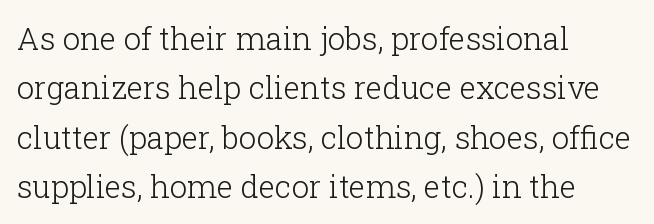
Q: Is the text bold? A: No.
Q: Is the text italic (slanted)? A: No, it is upright.
Q: Is the typeface a serif or a sans-serif typeface? A: Serif.
Q: Is the text underlined? A: No.
Q: How is the paragraph aligned? A: Left-aligned.
Q: Is the spacing between letters normal or unusually wide? A: Normal.
Q: Is the spacing between lines tight, normal or loose? A: Normal.
Q: Width (condensed, normal, or wide)? A: Normal.
Q: Stroke contrast? A: Low.
Q: x-height? A: Medium.
Q: Monospaced? A: No.
